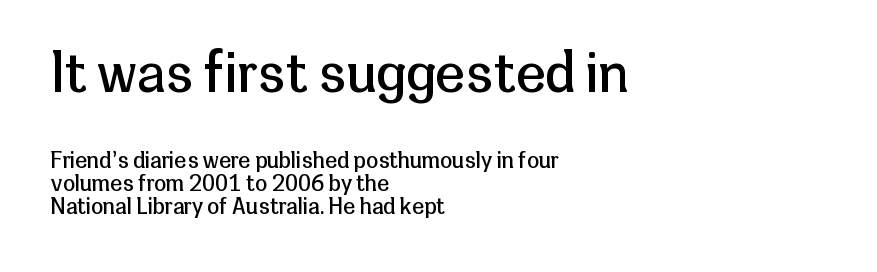
The image shows 54 px regular-weight sans-serif type, upright; set left-aligned, tight line spacing (1.05x), normal letter spacing, not underlined; the first (top) block is 2.45x larger; low stroke contrast and a medium x-height.
